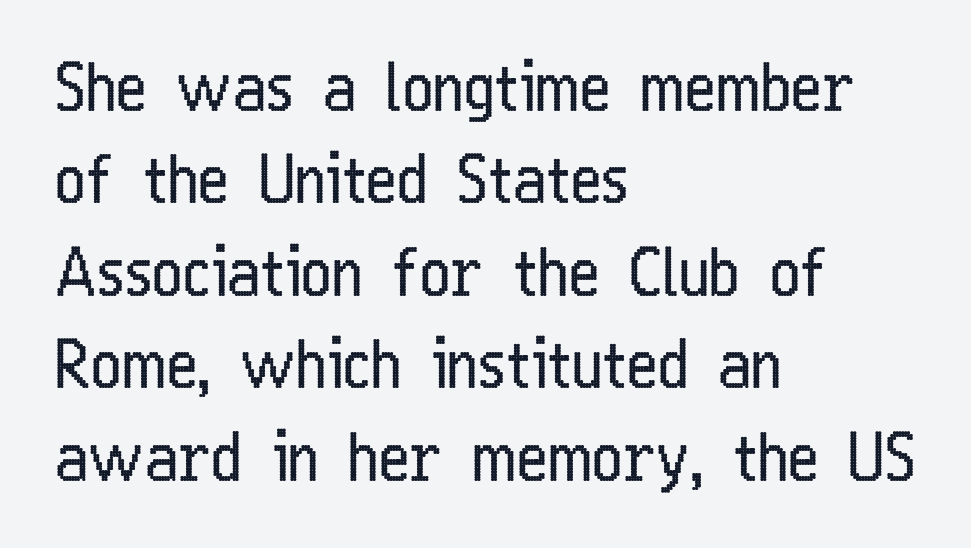
{"serif": "no", "italic": "no", "bold": "no", "weight": "regular", "width": "condensed", "stroke_contrast": "low", "x_height": "medium", "monospaced": "no", "underline": "no", "align": "left", "line_spacing": "normal", "line_spacing_ratio": 1.4, "letter_spacing": "normal", "letter_spacing_em": 0.0, "glyph_px": 66}
